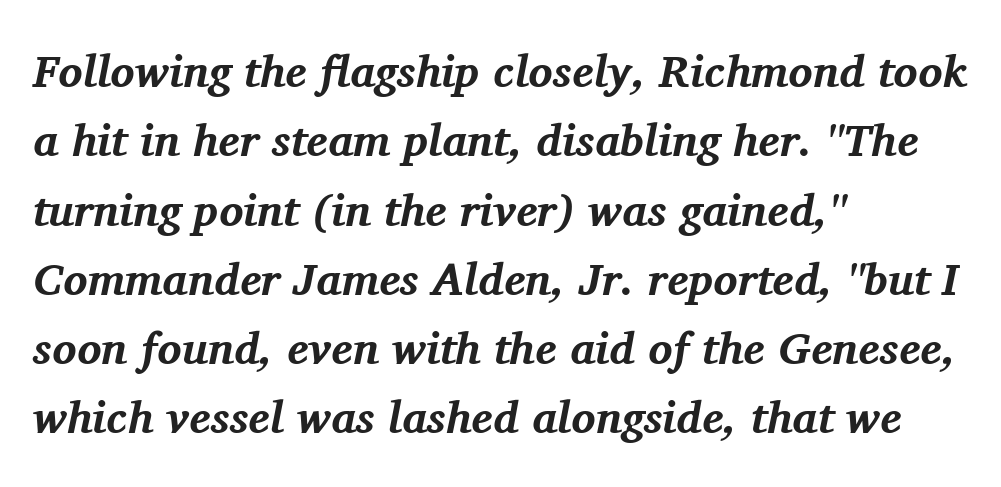
The image shows 45 px bold serif type, italic (leaning right); set left-aligned, normal line spacing (1.54x), normal letter spacing, not underlined; medium stroke contrast and a medium x-height.
